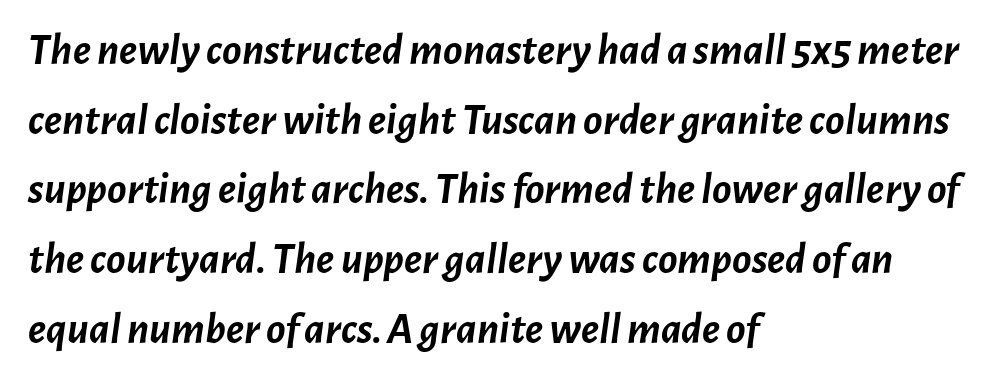
The rendering uses natural spacing where letterforms have individual widths. Summary of weight: heavy, a full bold. Is there much room between lines? A standard amount, neither cramped nor airy. Teacher's note: observe the even left margin — that is flush-left alignment. Italic: yes, the glyphs are oblique. These lines keep a tight, regular rhythm from letter to letter.
